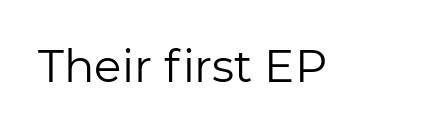
{"serif": "no", "italic": "no", "bold": "no", "weight": "regular", "width": "normal", "stroke_contrast": "low", "x_height": "medium", "monospaced": "no", "underline": "no", "letter_spacing": "normal", "letter_spacing_em": 0.0, "glyph_px": 45}
